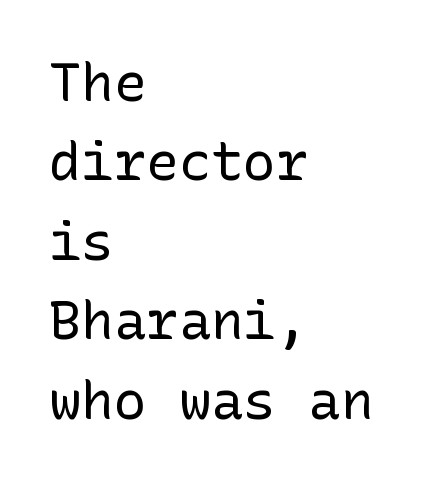
The image shows 54 px regular-weight sans-serif type, upright; set left-aligned, normal line spacing (1.47x), normal letter spacing, not underlined; low stroke contrast and a medium x-height.
